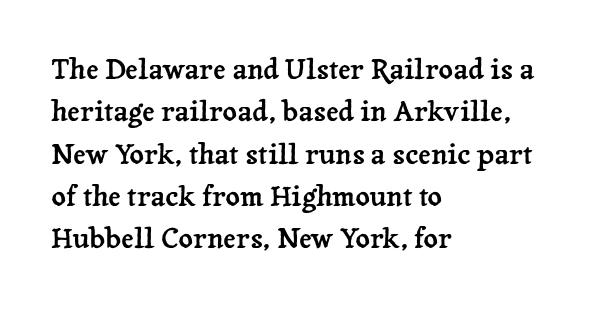
Between one letter and the next there's only the usual sliver of space. In CSS terms this would be text-align: left. Vertical spacing — default. Varying glyph widths throughout — classic text-font behaviour.
